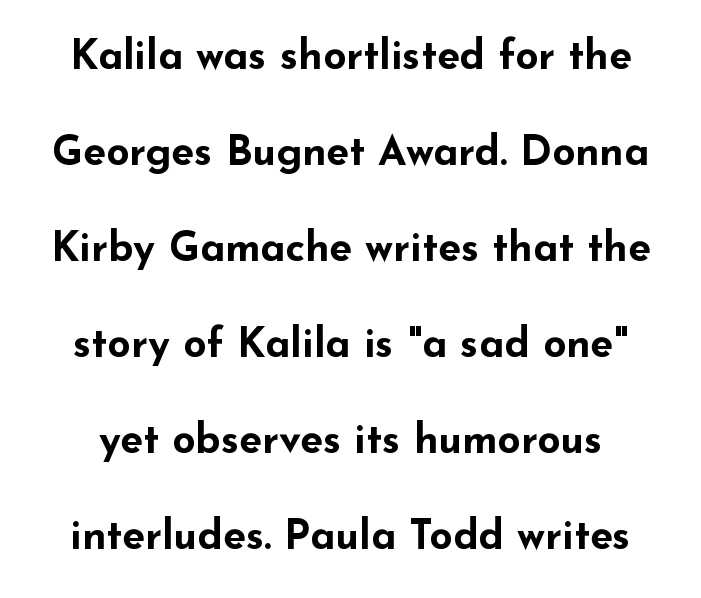
The image shows 41 px bold, wide sans-serif type, upright; set loose line spacing (2.34x), normal letter spacing, not underlined; low stroke contrast and a small x-height.
